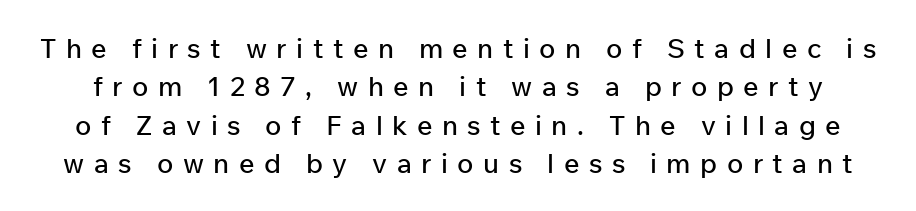
{"italic": "no", "underline": "no", "line_spacing": "normal", "line_spacing_ratio": 1.42, "letter_spacing": "wide", "letter_spacing_em": 0.35, "glyph_px": 27}
